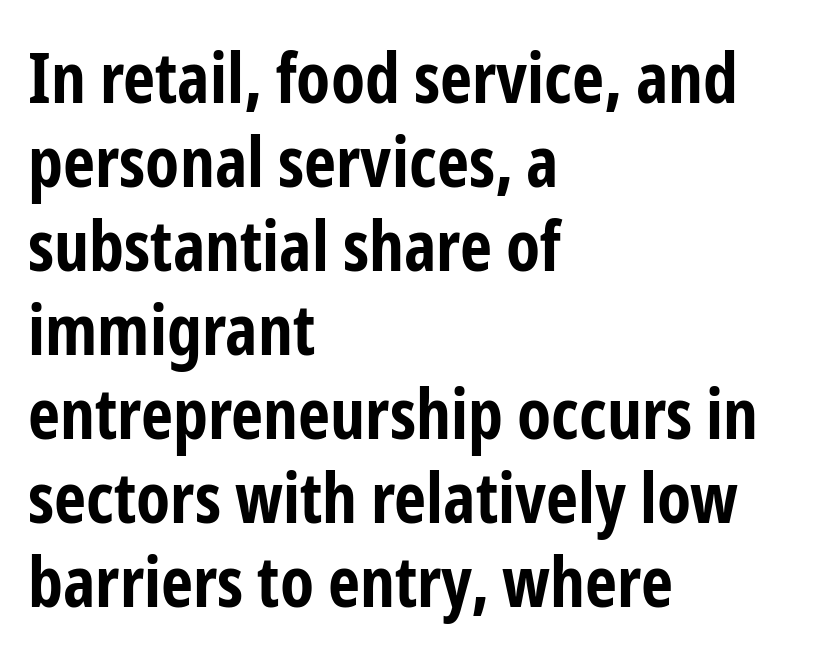
The image shows 70 px bold, condensed sans-serif type, upright; set left-aligned, line spacing 1.2x, normal letter spacing, not underlined; low stroke contrast and a medium x-height.
